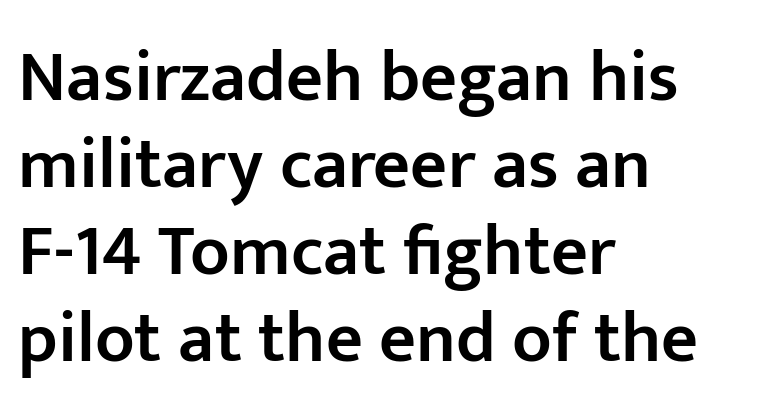
{"serif": "no", "italic": "no", "bold": "semi", "weight": "semibold", "width": "normal", "stroke_contrast": "low", "x_height": "medium", "monospaced": "no", "underline": "no", "align": "left", "line_spacing_ratio": 1.21, "letter_spacing": "normal", "letter_spacing_em": 0.0, "glyph_px": 72}
